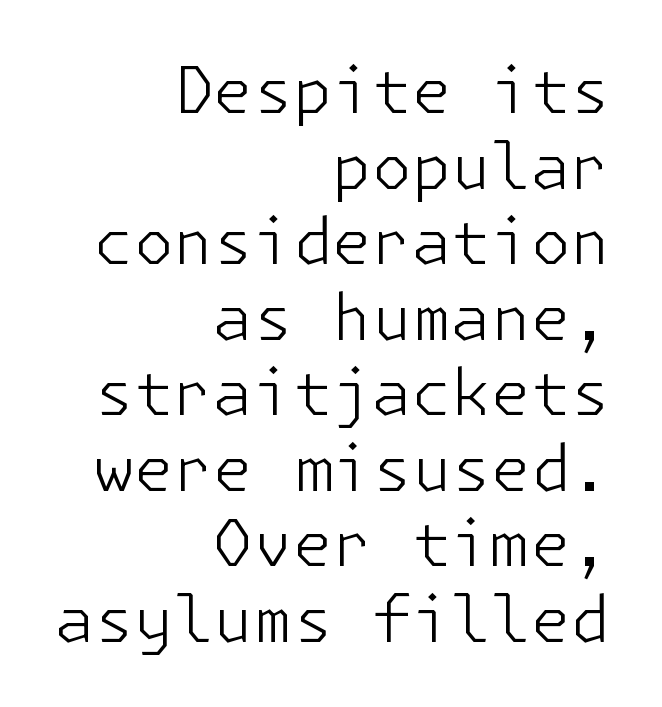
The image shows 64 px light sans-serif type, upright; set right-aligned, line spacing 1.18x, normal letter spacing, not underlined; low stroke contrast and a medium x-height.
